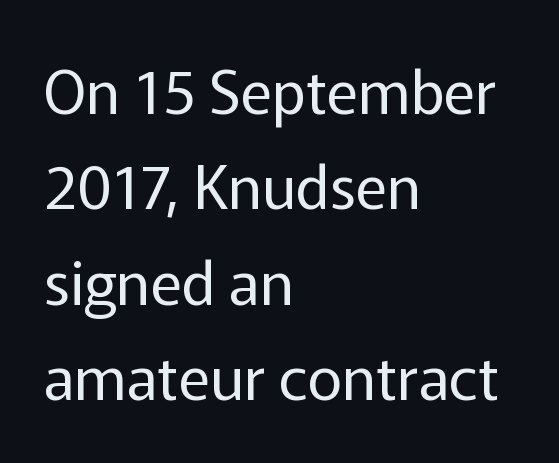
{"serif": "no", "italic": "no", "bold": "no", "weight": "regular", "width": "normal", "stroke_contrast": "low", "x_height": "medium", "monospaced": "no", "underline": "no", "align": "left", "line_spacing": "normal", "line_spacing_ratio": 1.59, "letter_spacing": "normal", "letter_spacing_em": 0.0, "glyph_px": 60}
